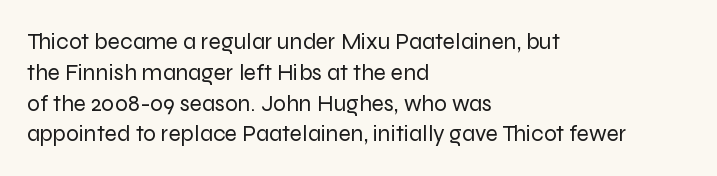
The image shows 23 px text type, upright; set left-aligned, normal line spacing (1.34x), normal letter spacing, not underlined.
